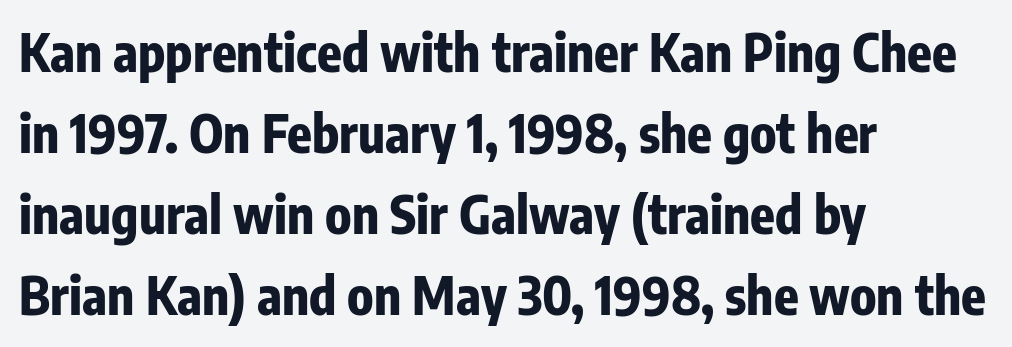
{"serif": "no", "italic": "no", "bold": "yes", "weight": "bold", "width": "condensed", "stroke_contrast": "low", "x_height": "medium", "monospaced": "no", "underline": "no", "align": "left", "line_spacing": "normal", "line_spacing_ratio": 1.59, "letter_spacing": "normal", "letter_spacing_em": 0.0, "glyph_px": 51}
